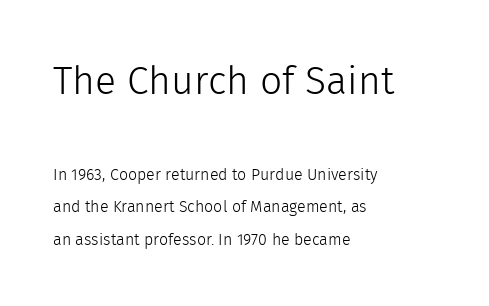
Q: Is the text bold? A: No.
Q: Is the text italic (slanted)? A: No, it is upright.
Q: Is the typeface a serif or a sans-serif typeface? A: Sans-serif.
Q: Is the text underlined? A: No.
Q: How is the paragraph aligned? A: Left-aligned.
Q: Is the spacing between letters normal or unusually wide? A: Normal.
Q: Is the spacing between lines tight, normal or loose? A: Loose.
Q: Which block of text is set in a larger size, the first (top) or the second (bottom)? A: The first (top) one.
Q: Width (condensed, normal, or wide)? A: Normal.
Q: x-height? A: Medium.
Q: Monospaced? A: No.
